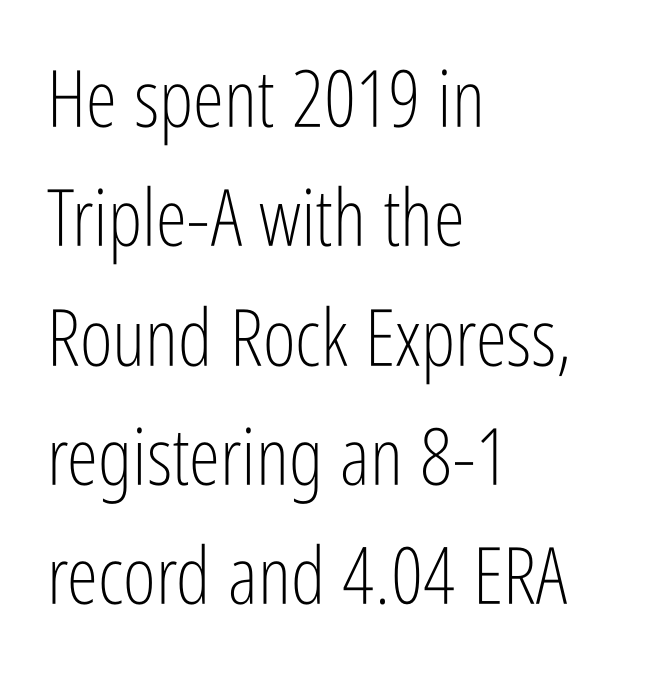
The rendering uses natural spacing where letterforms have individual widths. The passage shown stacks its lines at a standard gap. Each letter's strokes conclude bluntly, with no projecting serifs. The space directly below the letters is spotless.
